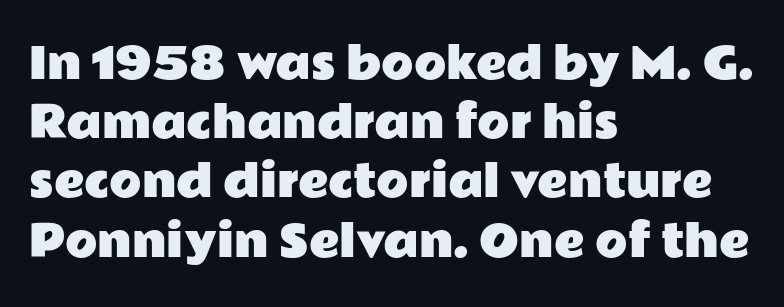
Q: Is the text italic (slanted)? A: No, it is upright.
Q: Is the typeface a serif or a sans-serif typeface? A: Sans-serif.
Q: Is the text underlined? A: No.
Q: How is the paragraph aligned? A: Left-aligned.
Q: Is the spacing between letters normal or unusually wide? A: Normal.
Q: Is the spacing between lines tight, normal or loose? A: Normal.
Q: Width (condensed, normal, or wide)? A: Wide.
Q: Stroke contrast? A: Low.
Q: x-height? A: Medium.
Q: Monospaced? A: No.
